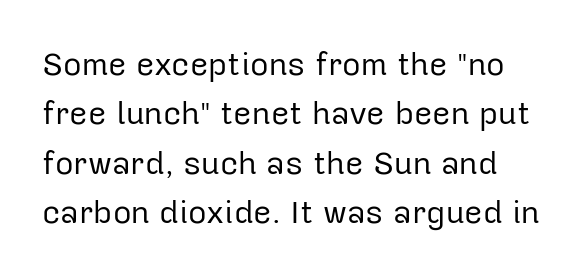
Serif or sans? Sans — the stroke terminals are bare. Spacing between characters is what you'd get straight out of the box. The zone under the glyphs is completely vacant. The axis of the letterforms is exactly vertical.
